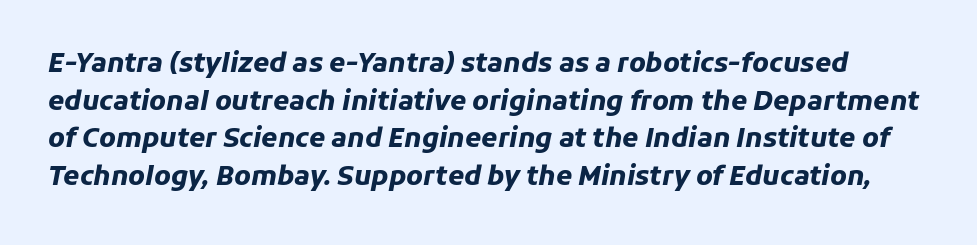
{"italic": "yes", "lean": "right", "slant_degrees": 11, "bold": "yes", "underline": "no", "line_spacing": "normal", "line_spacing_ratio": 1.45, "letter_spacing": "normal", "letter_spacing_em": 0.0, "glyph_px": 26}
